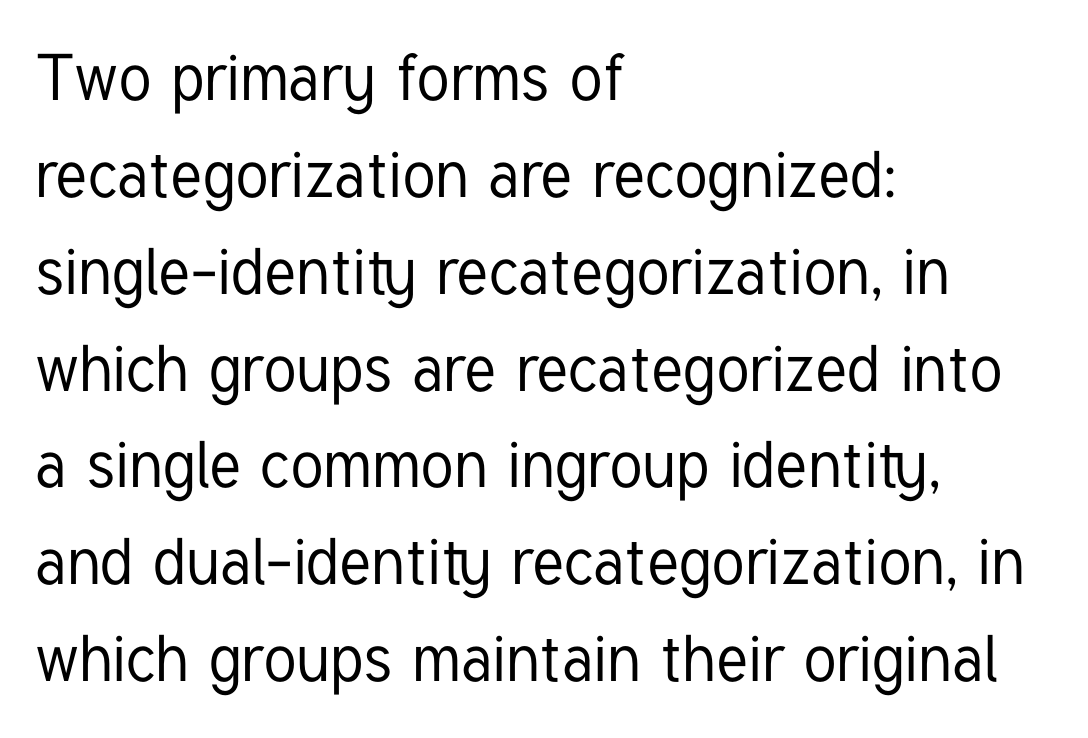
Each row of text sits above clean, open space. The lines are quadded left. Is the letter spacing exaggerated? No — it looks like the ordinary default. Style check: upright. Serifs: no, the terminals of the letterforms are clean. The space between consecutive lines is moderate.
